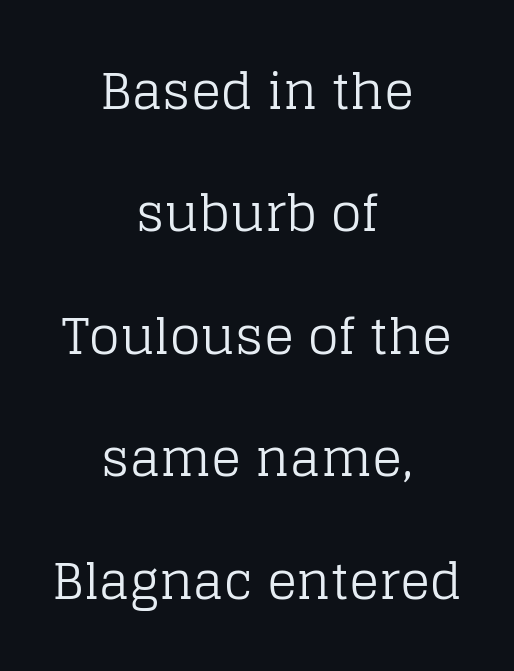
Q: Is the text bold? A: No.
Q: Is the text italic (slanted)? A: No, it is upright.
Q: Is the typeface a serif or a sans-serif typeface? A: Serif.
Q: Is the text underlined? A: No.
Q: How is the paragraph aligned? A: Centered.
Q: Is the spacing between letters normal or unusually wide? A: Normal.
Q: Is the spacing between lines tight, normal or loose? A: Loose.
Q: Width (condensed, normal, or wide)? A: Normal.
Q: Stroke contrast? A: Low.
Q: x-height? A: Large.
Q: Monospaced? A: No.
